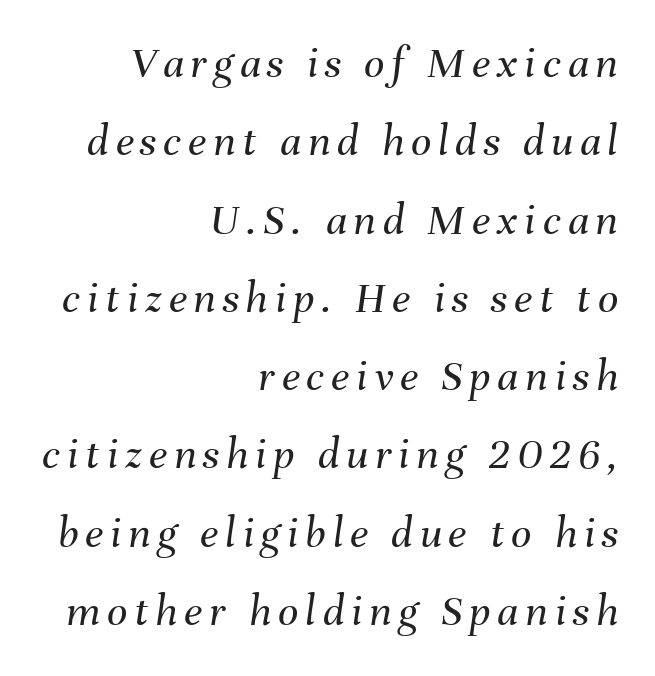
Q: Is the text bold? A: No.
Q: Is the text italic (slanted)? A: Yes, it leans right by about 8 degrees.
Q: Is the text underlined? A: No.
Q: How is the paragraph aligned? A: Right-aligned.
Q: Width (condensed, normal, or wide)? A: Normal.
Q: Stroke contrast? A: Medium.
Q: x-height? A: Medium.
Q: Monospaced? A: No.
